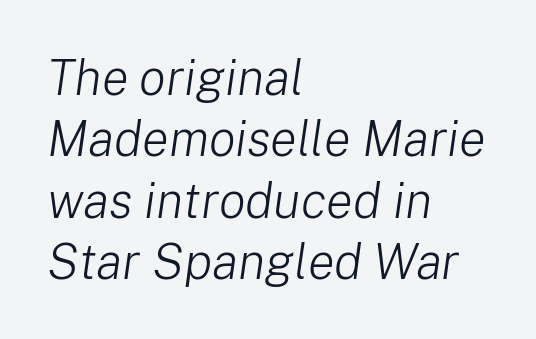
{"italic": "yes", "lean": "right", "slant_degrees": 8, "bold": "no", "weight": "light", "width": "normal", "stroke_contrast": "low", "x_height": "medium", "monospaced": "no", "underline": "no", "align": "left", "line_spacing_ratio": 1.23, "letter_spacing": "normal", "letter_spacing_em": 0.0, "glyph_px": 50}
